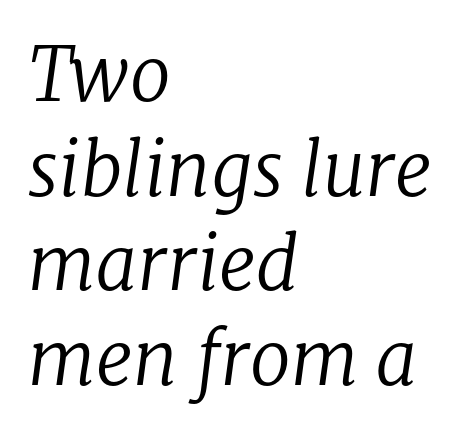
Q: Is the text bold? A: No.
Q: Is the text italic (slanted)? A: Yes, it leans right by about 8 degrees.
Q: Is the typeface a serif or a sans-serif typeface? A: Serif.
Q: Is the text underlined? A: No.
Q: How is the paragraph aligned? A: Left-aligned.
Q: Is the spacing between letters normal or unusually wide? A: Normal.
Q: Is the spacing between lines tight, normal or loose? A: Normal.
Q: Width (condensed, normal, or wide)? A: Normal.
Q: Stroke contrast? A: Low.
Q: x-height? A: Medium.
Q: Monospaced? A: No.
